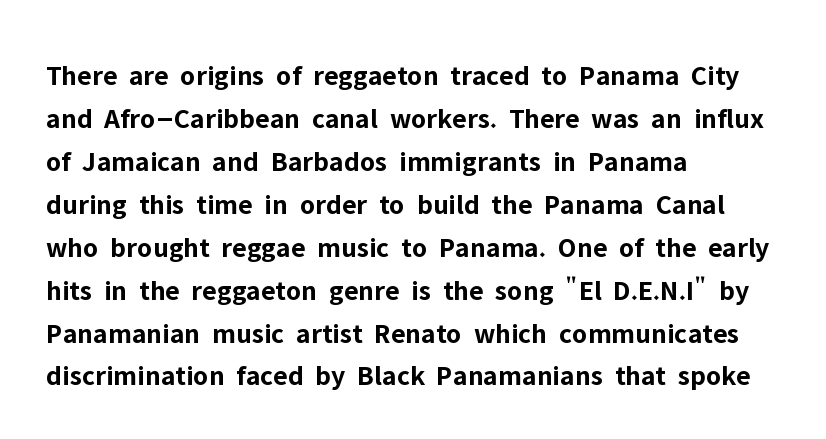
Q: Is the text bold? A: Yes.
Q: Is the text italic (slanted)? A: No, it is upright.
Q: Is the typeface a serif or a sans-serif typeface? A: Sans-serif.
Q: Is the text underlined? A: No.
Q: How is the paragraph aligned? A: Left-aligned.
Q: Is the spacing between letters normal or unusually wide? A: Normal.
Q: Is the spacing between lines tight, normal or loose? A: Normal.
Q: Width (condensed, normal, or wide)? A: Normal.
Q: Stroke contrast? A: Low.
Q: x-height? A: Medium.
Q: Monospaced? A: No.
